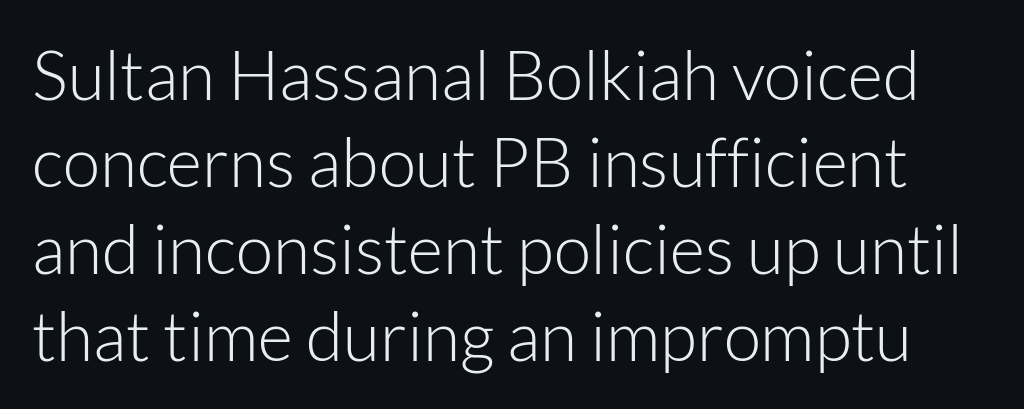
Bare-footed words on every line. Designer's note — italics off, roman on. A typesetter would call this proportional, since set widths differ per character. Is the stroke heavy? The answer is a plain regular-or-lighter. The line-height multiplier appears to be the usual default.
